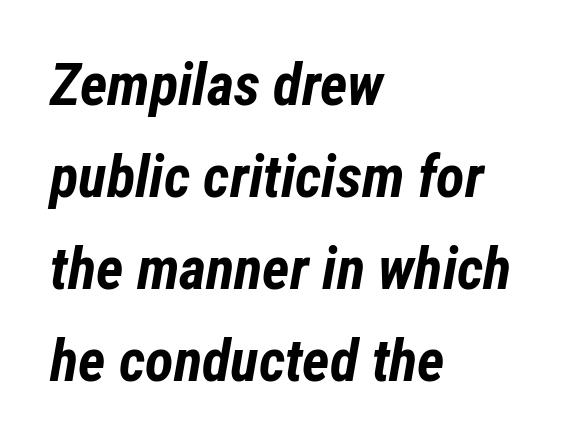
Q: Is the text bold? A: Yes.
Q: Is the text italic (slanted)? A: Yes, it leans right by about 12 degrees.
Q: Is the text underlined? A: No.
Q: How is the paragraph aligned? A: Left-aligned.
Q: Is the spacing between letters normal or unusually wide? A: Normal.
Q: Is the spacing between lines tight, normal or loose? A: Normal.
Q: Width (condensed, normal, or wide)? A: Condensed.
Q: Stroke contrast? A: Low.
Q: x-height? A: Medium.
Q: Monospaced? A: No.
